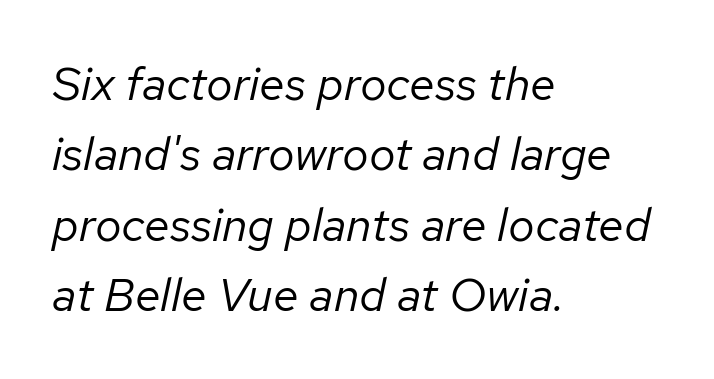
The rendering keeps characters at their native spacing. Slanted lettering throughout. Horizontally, the lines are justified to the leading edge only. Descenders are the only things crossing below the line.
